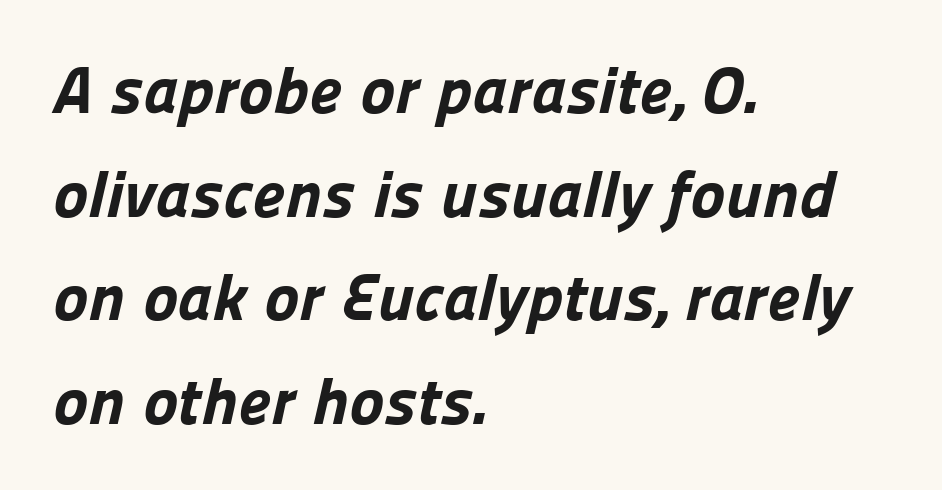
Set as a true bold cut, around the 700 mark. The passage shown is typed in a proportional face where columns would drift. No extra tracking has been applied to these lines. Descenders are the only things crossing below the line. Notice how descenders clear the ascenders below comfortably — that's standard leading.
